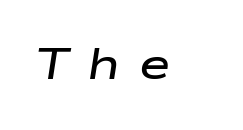
{"italic": "yes", "lean": "right", "slant_degrees": 9, "bold": "semi", "weight": "semibold", "width": "wide", "stroke_contrast": "low", "x_height": "medium", "monospaced": "no", "underline": "no", "letter_spacing": "wide", "letter_spacing_em": 0.42, "glyph_px": 43}
